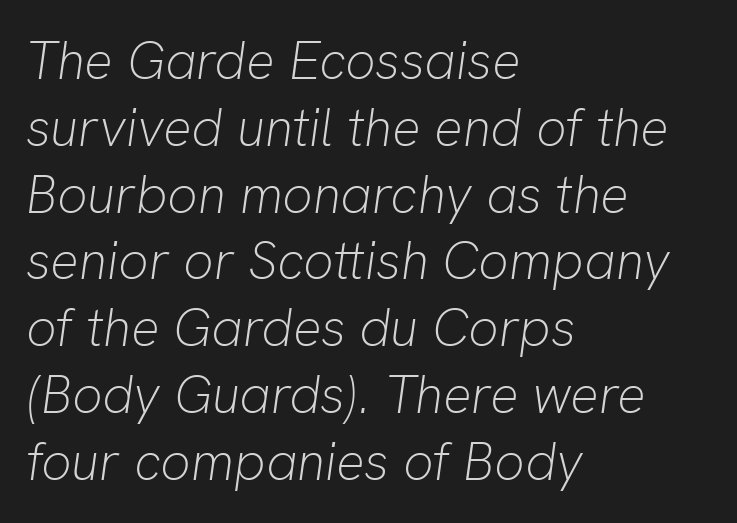
The image shows 53 px light type, italic (leaning right); set left-aligned, normal line spacing (1.26x), normal letter spacing, not underlined; low stroke contrast and a medium x-height.
